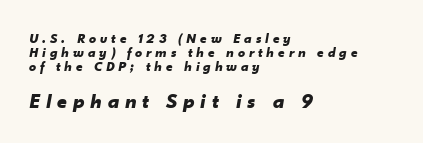
Q: Is the text bold? A: Yes.
Q: Is the text italic (slanted)? A: Yes, it leans right by about 10 degrees.
Q: Is the text underlined? A: No.
Q: How is the paragraph aligned? A: Left-aligned.
Q: Is the spacing between letters normal or unusually wide? A: Unusually wide.
Q: Is the spacing between lines tight, normal or loose? A: Tight.
Q: Which block of text is set in a larger size, the first (top) or the second (bottom)? A: The second (bottom) one.
